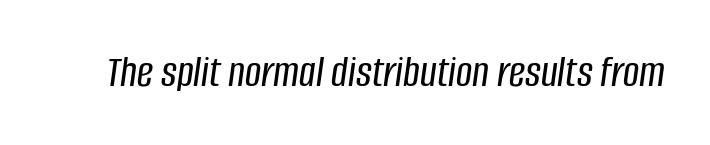
Posture: slanted. Note the varied advance widths — an 'i' is clearly narrower than an 'm'. Glance below the letters and you will spot only blank space. In terms of letterspacing, this is plain default setting.
